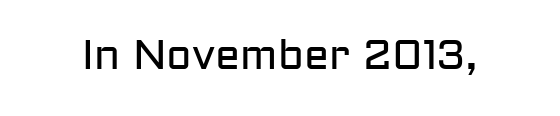
{"serif": "no", "italic": "no", "bold": "no", "weight": "regular", "width": "normal", "stroke_contrast": "low", "x_height": "medium", "monospaced": "no", "underline": "no", "letter_spacing": "normal", "letter_spacing_em": 0.0, "glyph_px": 42}
